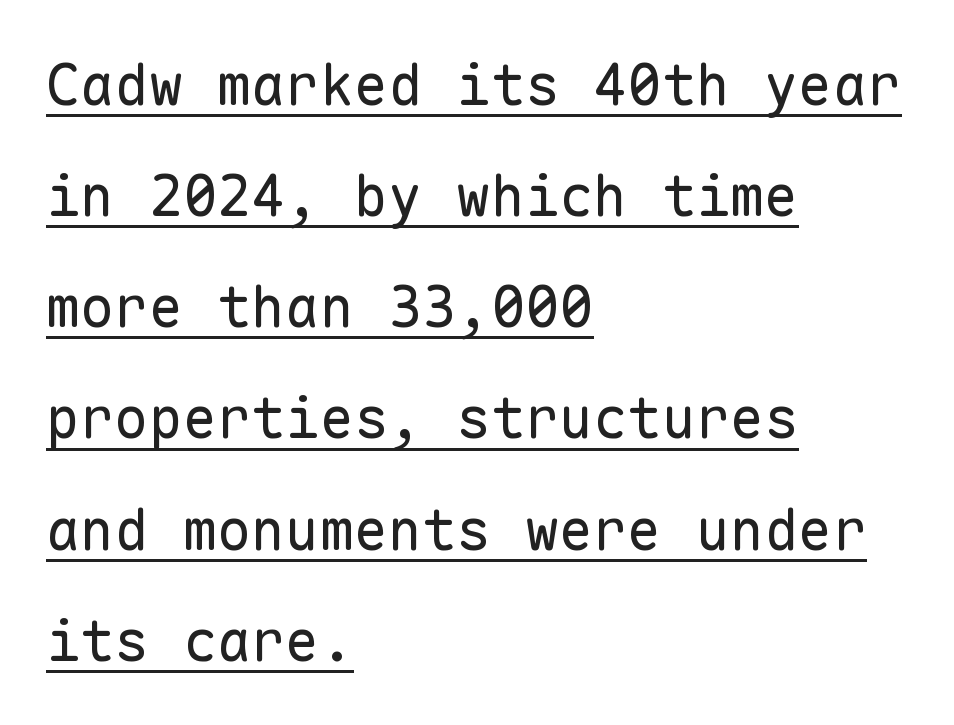
Regarding leading, the lines here are spaced well apart. These lines are rendered in a fixed-pitch font. The words here are underlined. Nope, no serifs anywhere on these letters. Weight: not bold — regular or lighter.
